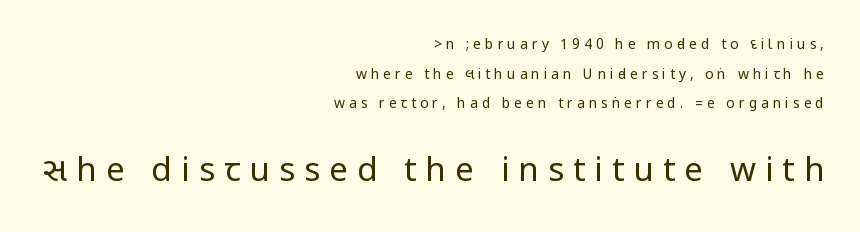
{"serif": "no", "italic": "no", "bold": "no", "weight": "regular", "width": "condensed", "stroke_contrast": "low", "underline": "no", "align": "right", "line_spacing": "loose", "line_spacing_ratio": 2.12, "letter_spacing": "wide", "letter_spacing_em": 0.28, "larger_block": "second", "size_ratio": 2.36, "glyph_px": 33}
